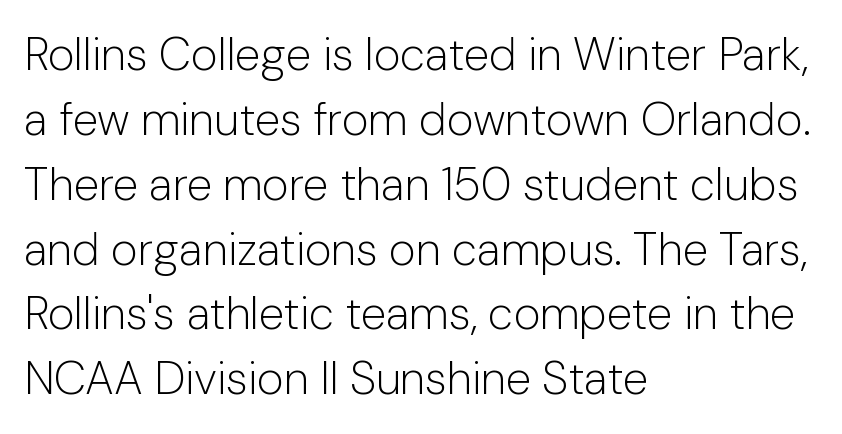
{"serif": "no", "italic": "no", "bold": "no", "weight": "light", "width": "normal", "stroke_contrast": "low", "x_height": "medium", "monospaced": "no", "underline": "no", "align": "left", "line_spacing": "normal", "line_spacing_ratio": 1.41, "letter_spacing": "normal", "letter_spacing_em": 0.0, "glyph_px": 46}
